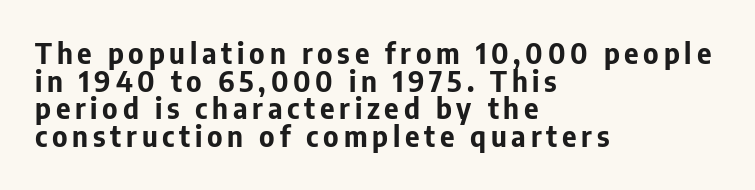
The image shows 28 px bold sans-serif type, upright; set left-aligned, tight line spacing (0.99x), not underlined; low stroke contrast and a medium x-height.
